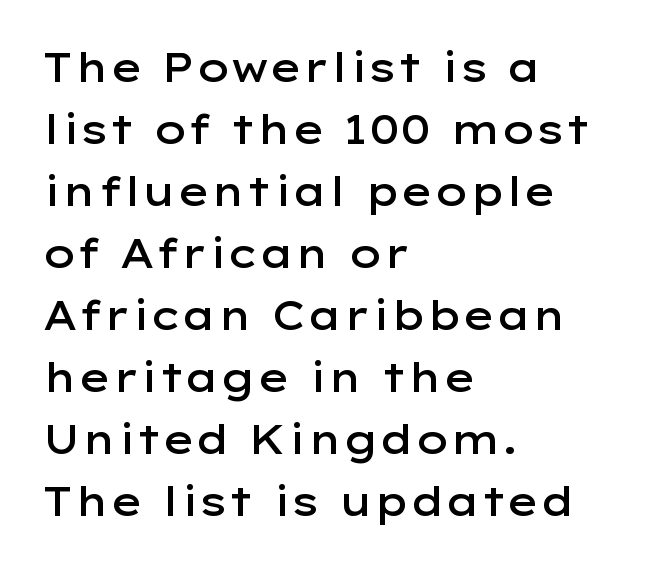
The image shows 40 px semibold, wide sans-serif type, upright; set left-aligned, normal line spacing (1.55x), normal letter spacing, not underlined; low stroke contrast and a medium x-height.
